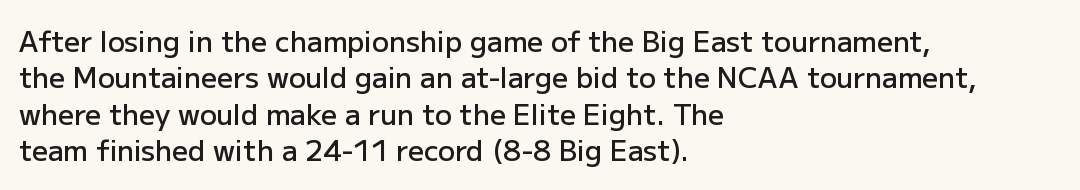
Reading down the block, your eye returns to a fixed left position each line. A normal amount of white space separates one row of letters from the next. Underlining? Definitely not there. Observe the absence of serifs on each vertical stroke in this sample. Bold? Not quite — semibold, heavier than regular but stopping short. Unlike italic type, these characters show no tilt at all.
